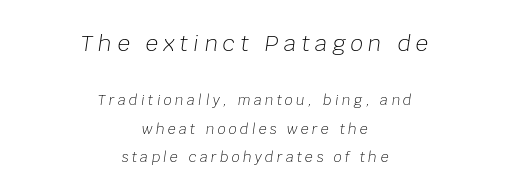
Q: Is the text bold? A: No.
Q: Is the text italic (slanted)? A: Yes, it leans right by about 8 degrees.
Q: Is the text underlined? A: No.
Q: How is the paragraph aligned? A: Centered.
Q: Is the spacing between letters normal or unusually wide? A: Unusually wide.
Q: Is the spacing between lines tight, normal or loose? A: Loose.
Q: Which block of text is set in a larger size, the first (top) or the second (bottom)? A: The first (top) one.
